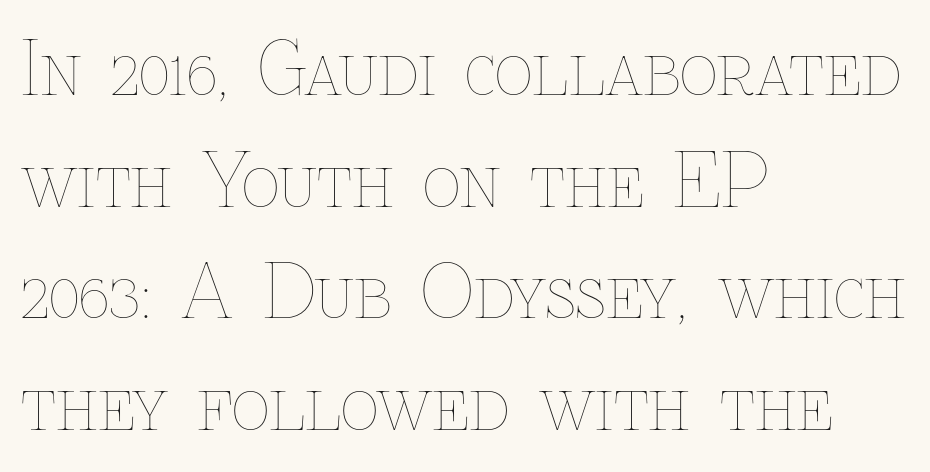
Q: Is the text bold? A: No.
Q: Is the text italic (slanted)? A: No, it is upright.
Q: Is the text underlined? A: No.
Q: How is the paragraph aligned? A: Left-aligned.
Q: Is the spacing between letters normal or unusually wide? A: Normal.
Q: Is the spacing between lines tight, normal or loose? A: Normal.
Q: Width (condensed, normal, or wide)? A: Normal.
Q: Stroke contrast? A: Low.
Q: x-height? A: Medium.
Q: Monospaced? A: No.
